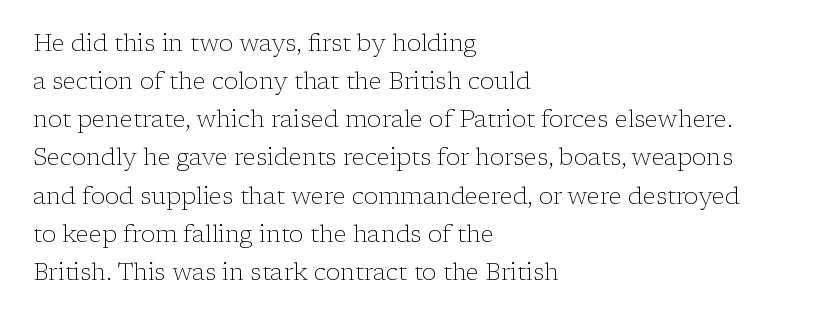
The image shows 24 px text type, upright; set left-aligned, normal line spacing (1.59x), normal letter spacing, not underlined.
